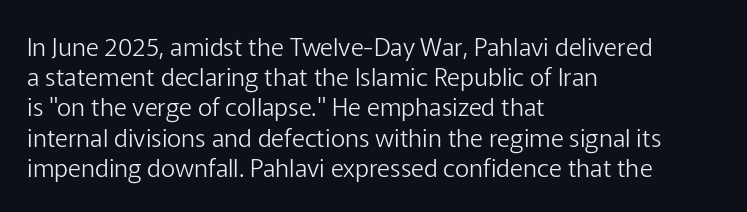
In terms of posture, this sample is upright. The rendering keeps characters at their native spacing. Caption: face not bold, strokes unweighted. The string is rendered with underlining switched off. Horizontal alignment here is leftward, the default for most running prose.
